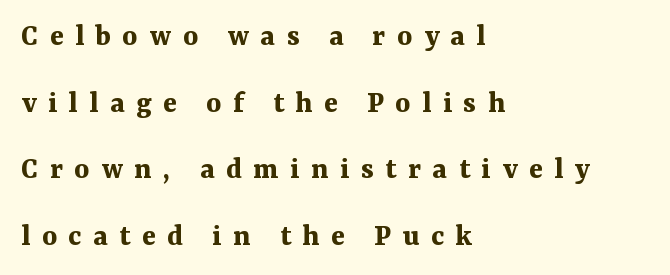
The image shows 32 px bold serif type, upright; set left-aligned, loose line spacing (2.08x), unusually wide letter spacing (+0.36 em), not underlined; medium stroke contrast and a medium x-height.
